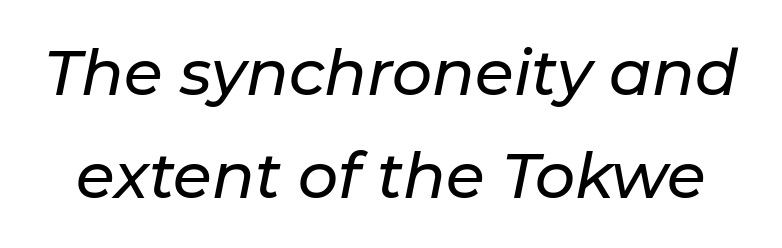
The string is rendered with underlining switched off. Compared with typical paragraphs, the rows here are spaced about the same. Think of a printed novel: that variable character pitch is what you see here. Compared with ordinary roman type, these characters are visibly tilted.
